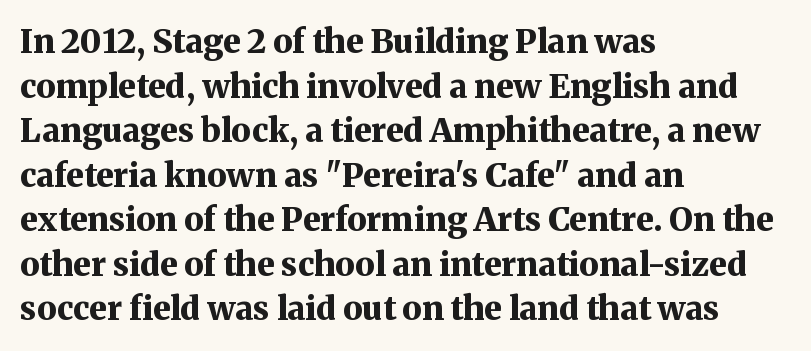
The image shows 33 px bold serif type, upright; set left-aligned, normal line spacing (1.35x), normal letter spacing, not underlined; medium stroke contrast and a medium x-height.
